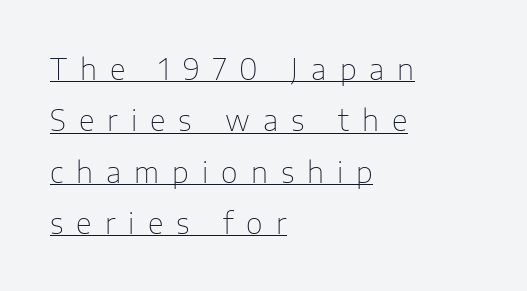
Italic: no, the glyphs are upright roman. The horizontal fit of the characters is loose and conspicuously gappy. The rendering uses natural spacing where letterforms have individual widths. In terms of letterform style, serifs are entirely absent.
